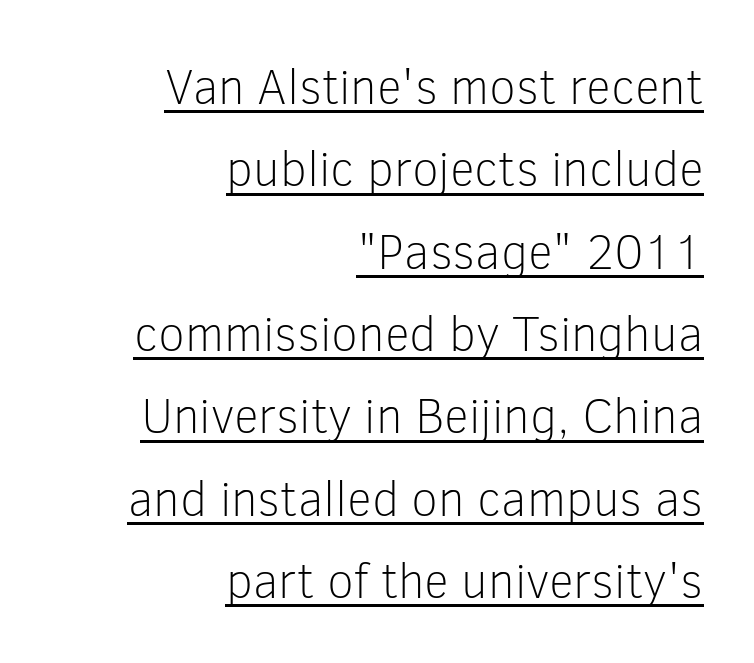
Somebody hit Ctrl+U on this one — the words are underlined. The space between consecutive lines is moderate. Caption: multi-line text, flush right, ragged left. Is there any slant? The stems are plumb. This sample uses plain, unmodified letter spacing.
